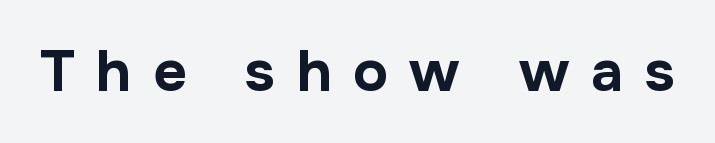
Nope, no serifs anywhere on these letters. These lines are rendered in a variable-pitch font. This is roman type, the default non-slanted kind. Look at the tracking — it's clearly loosened, letters drifting apart. The font is running at its bold setting.
